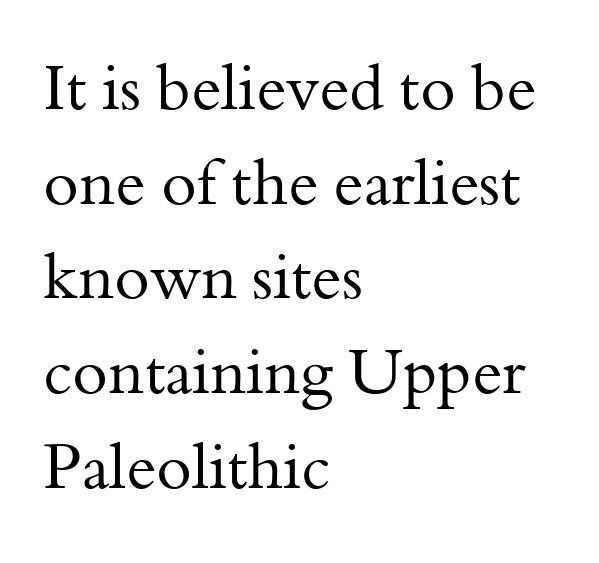
Ordinary non-slanted type is in use. Ink coverage per letter is moderate at most. Note the varied advance widths — an 'i' is clearly narrower than an 'm'. The typesetter chose a ragged-right arrangement here. Students, note that the glyphs here touch the page at normal intervals.
